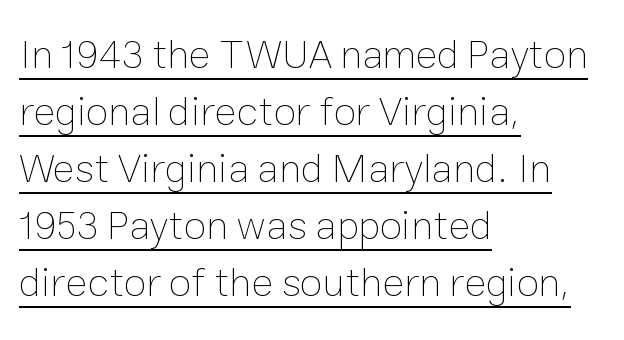
Q: Is the text bold? A: No.
Q: Is the text italic (slanted)? A: No, it is upright.
Q: Is the text underlined? A: Yes.
Q: How is the paragraph aligned? A: Left-aligned.
Q: Is the spacing between letters normal or unusually wide? A: Normal.
Q: Is the spacing between lines tight, normal or loose? A: Normal.
Q: Width (condensed, normal, or wide)? A: Normal.
Q: Stroke contrast? A: Low.
Q: x-height? A: Medium.
Q: Monospaced? A: No.
